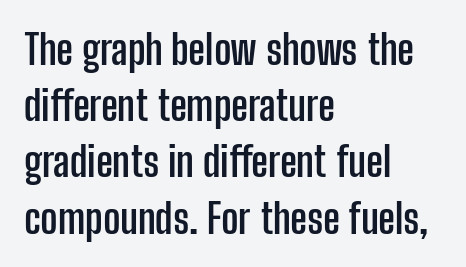
{"serif": "no", "italic": "no", "bold": "yes", "weight": "semibold", "width": "condensed", "stroke_contrast": "low", "x_height": "medium", "monospaced": "no", "underline": "no", "align": "left", "line_spacing": "normal", "line_spacing_ratio": 1.37, "letter_spacing": "normal", "letter_spacing_em": 0.0, "glyph_px": 41}
